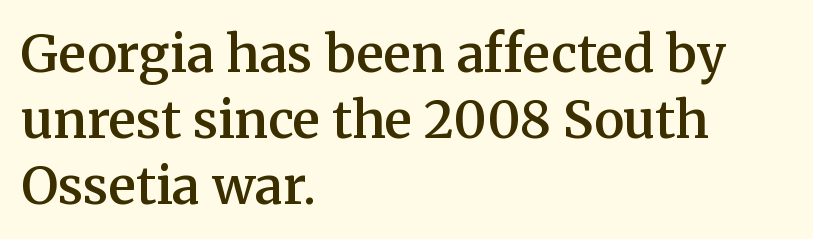
Varying glyph widths throughout — classic text-font behaviour. A typesetter would label this face a serif. Regular leading. Slightly chunky letters — semibold, I'd say, not full bold. The letters sit at their default tracking, neither squeezed nor spread. Where is the straight margin? On the left.
